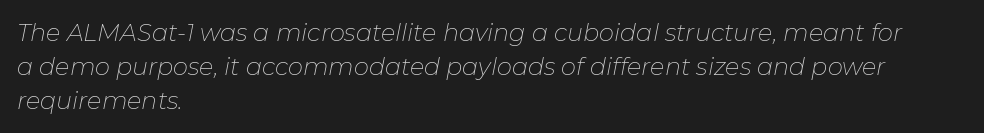
The image shows 24 px text type, italic (leaning right); set left-aligned, normal line spacing (1.41x), normal letter spacing, not underlined.
